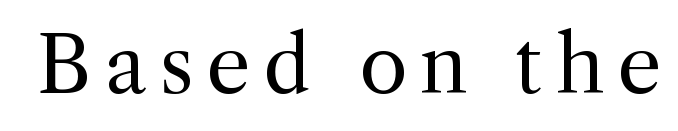
Rendered with straight, roman letterforms. Stroke thickness stays within the range of a standard reading face or lighter. This rendering employs a face with finishing strokes, i.e., a serif. Character widths vary here, with narrow letters taking less room than wide ones. Underlining? Definitely not there.
